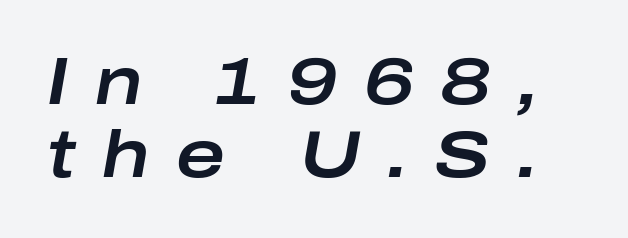
Is the letter spacing exaggerated? Yes — the characters are pushed far apart. Compared with ordinary roman type, these characters are visibly tilted. Closely set lines give the paragraph a compact silhouette. This sample has the flowing, uneven cadence of proportional lettering. Each row of text sits above clean, open space.
